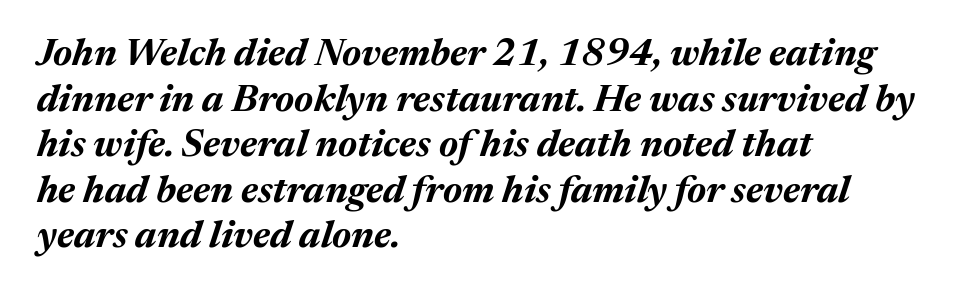
Q: Is the text bold? A: Yes.
Q: Is the text italic (slanted)? A: Yes, it leans right by about 17 degrees.
Q: Is the text underlined? A: No.
Q: How is the paragraph aligned? A: Left-aligned.
Q: Is the spacing between letters normal or unusually wide? A: Normal.
Q: Width (condensed, normal, or wide)? A: Normal.
Q: Stroke contrast? A: Medium.
Q: x-height? A: Medium.
Q: Monospaced? A: No.
